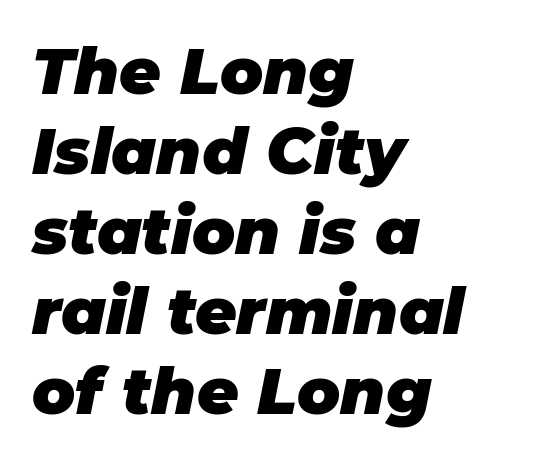
{"italic": "yes", "lean": "right", "slant_degrees": 11, "bold": "yes", "weight": "heavy", "width": "normal", "stroke_contrast": "low", "x_height": "large", "monospaced": "no", "underline": "no", "align": "left", "line_spacing": "normal", "line_spacing_ratio": 1.25, "letter_spacing": "normal", "letter_spacing_em": 0.0, "glyph_px": 64}
